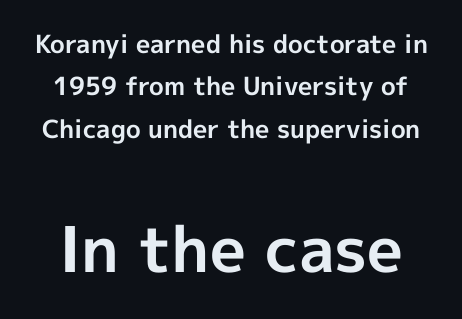
The image shows 63 px bold sans-serif type, upright; set normal line spacing (1.7x), normal letter spacing, not underlined; the second (bottom) block is 2.52x larger; a medium x-height.
